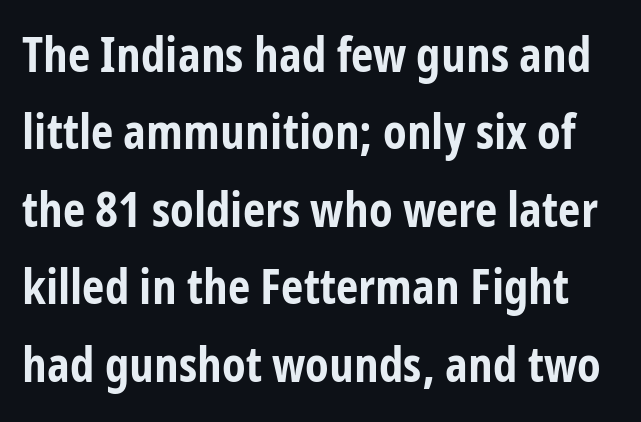
Q: Is the text bold? A: Yes.
Q: Is the text italic (slanted)? A: No, it is upright.
Q: Is the typeface a serif or a sans-serif typeface? A: Sans-serif.
Q: Is the text underlined? A: No.
Q: Is the spacing between letters normal or unusually wide? A: Normal.
Q: Is the spacing between lines tight, normal or loose? A: Normal.
Q: Width (condensed, normal, or wide)? A: Condensed.
Q: Stroke contrast? A: Low.
Q: x-height? A: Medium.
Q: Monospaced? A: No.
